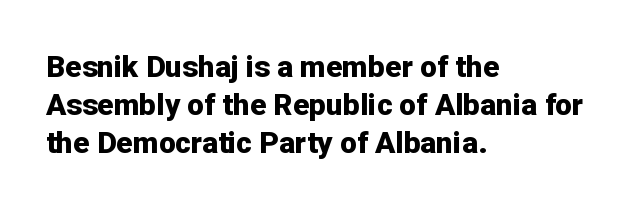
The rendering uses natural spacing where letterforms have individual widths. The glyphs have the mass of a bold cut. The letters stand upright; this is a roman face. Line spacing here is normal.
